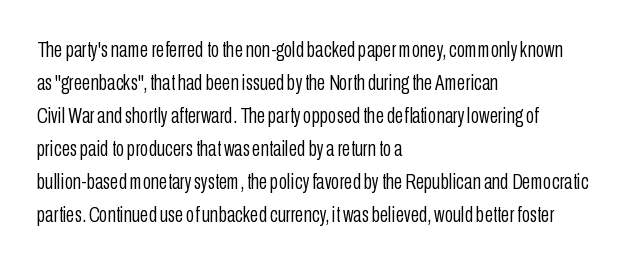
The image shows 22 px text type, upright; set left-aligned, normal line spacing (1.5x), normal letter spacing, not underlined.
